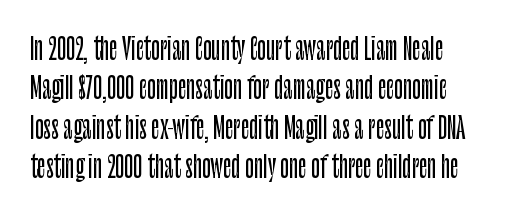
The face used here is rendered with its standard letterfit. A normal amount of white space separates one row of letters from the next. The lettering stays uniformly vertical, giving the passage a roman look. The specimen omits any rule beneath the text block's lines.
